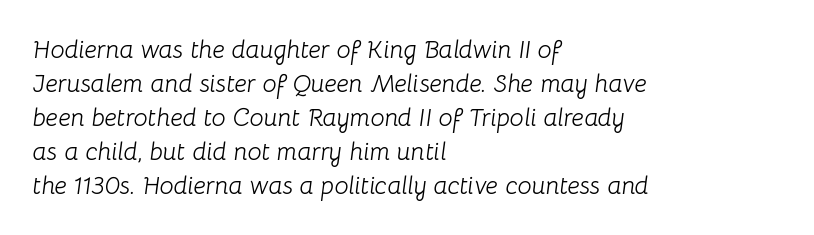
Q: Is the text bold? A: No.
Q: Is the text italic (slanted)? A: Yes, it leans right by about 8 degrees.
Q: Is the text underlined? A: No.
Q: How is the paragraph aligned? A: Left-aligned.
Q: Is the spacing between letters normal or unusually wide? A: Normal.
Q: Is the spacing between lines tight, normal or loose? A: Normal.
